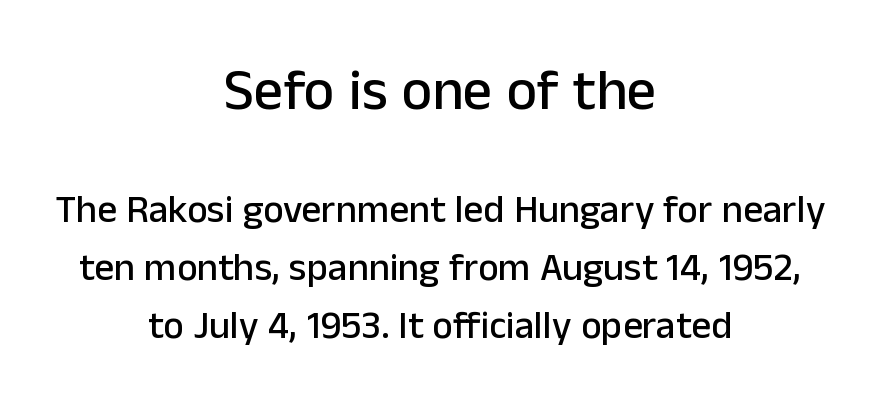
Characters remain perfectly vertical along every line. Standard letterfit; no display-style spreading of the glyphs. Notice how the passage keeps no hard edge, just a central spine. The vertical gap from one line to the next is medium.
